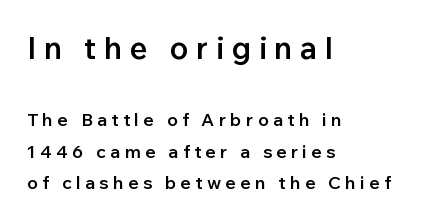
Q: Is the text bold? A: Semi-bold.
Q: Is the text italic (slanted)? A: No, it is upright.
Q: Is the typeface a serif or a sans-serif typeface? A: Sans-serif.
Q: Is the text underlined? A: No.
Q: How is the paragraph aligned? A: Left-aligned.
Q: Is the spacing between letters normal or unusually wide? A: Unusually wide.
Q: Which block of text is set in a larger size, the first (top) or the second (bottom)? A: The first (top) one.
Q: Width (condensed, normal, or wide)? A: Normal.
Q: Stroke contrast? A: Low.
Q: x-height? A: Medium.
Q: Monospaced? A: No.
